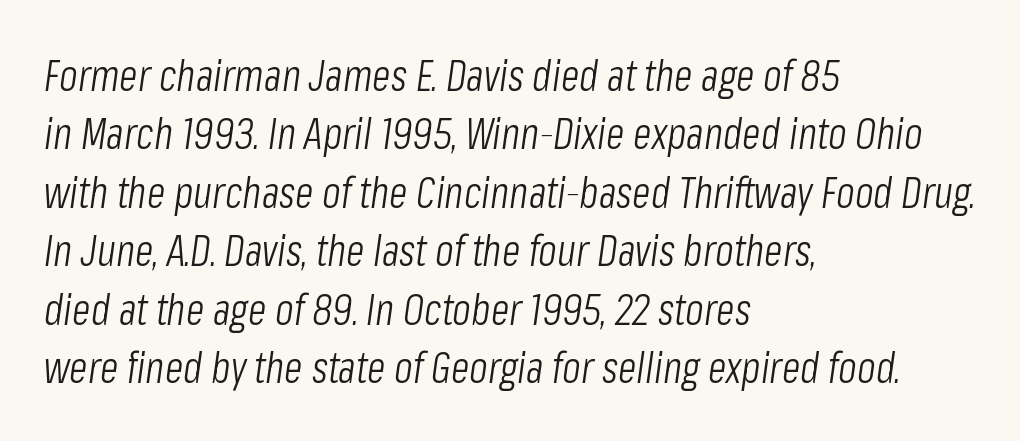
{"italic": "yes", "lean": "right", "slant_degrees": 8, "bold": "no", "weight": "light", "width": "condensed", "stroke_contrast": "low", "x_height": "medium", "monospaced": "no", "underline": "no", "align": "left", "line_spacing": "normal", "line_spacing_ratio": 1.36, "letter_spacing": "normal", "letter_spacing_em": 0.0, "glyph_px": 43}
